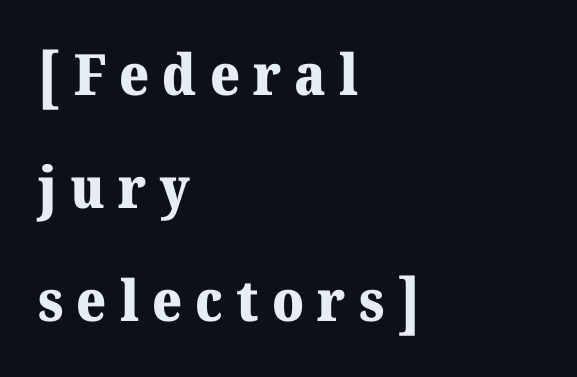
{"serif": "yes", "italic": "no", "bold": "yes", "weight": "heavy", "width": "normal", "stroke_contrast": "medium", "x_height": "medium", "monospaced": "no", "underline": "no", "align": "left", "line_spacing": "loose", "line_spacing_ratio": 1.98, "letter_spacing": "wide", "letter_spacing_em": 0.23, "glyph_px": 57}
